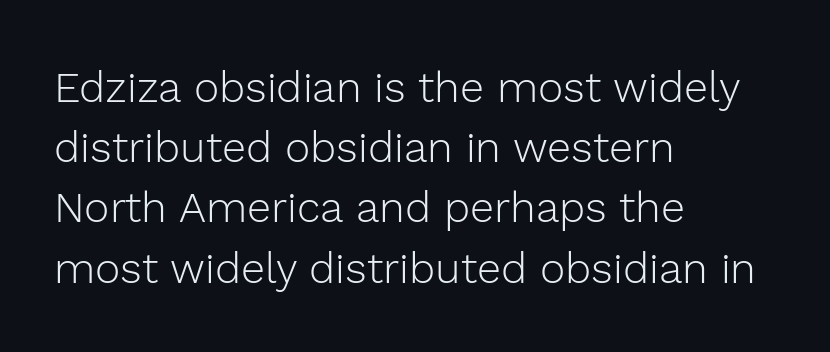
Q: Is the text bold? A: No.
Q: Is the text italic (slanted)? A: No, it is upright.
Q: Is the typeface a serif or a sans-serif typeface? A: Sans-serif.
Q: Is the text underlined? A: No.
Q: How is the paragraph aligned? A: Left-aligned.
Q: Is the spacing between letters normal or unusually wide? A: Normal.
Q: Is the spacing between lines tight, normal or loose? A: Normal.
Q: Width (condensed, normal, or wide)? A: Normal.
Q: x-height? A: Medium.
Q: Monospaced? A: No.
